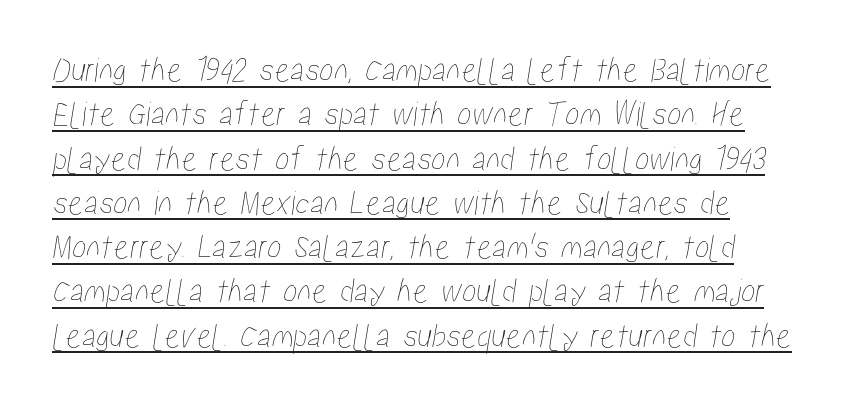
Q: Is the text underlined? A: Yes.
Q: Is the spacing between letters normal or unusually wide? A: Normal.
Q: Width (condensed, normal, or wide)? A: Condensed.
Q: Stroke contrast? A: Low.
Q: x-height? A: Medium.
Q: Monospaced? A: No.
